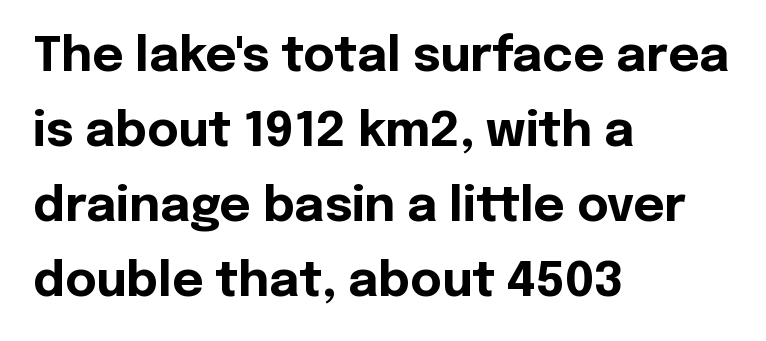
Q: Is the text bold? A: Yes.
Q: Is the text italic (slanted)? A: No, it is upright.
Q: Is the typeface a serif or a sans-serif typeface? A: Sans-serif.
Q: Is the text underlined? A: No.
Q: How is the paragraph aligned? A: Left-aligned.
Q: Is the spacing between letters normal or unusually wide? A: Normal.
Q: Is the spacing between lines tight, normal or loose? A: Normal.
Q: Width (condensed, normal, or wide)? A: Normal.
Q: x-height? A: Medium.
Q: Monospaced? A: No.
